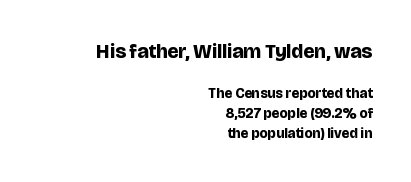
Reading down the block, your eye finds every line finishing at a fixed right position. You get the large type first, then a drop to smaller type. No word sits above an underline. Quick note: interline space is typical. Every stem runs plumb, perpendicular to the baseline.
